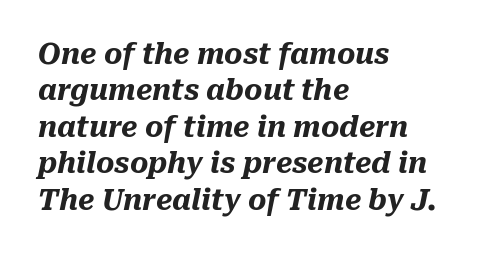
The image shows 28 px heavy type, italic (leaning right); set left-aligned, normal line spacing (1.3x), normal letter spacing, not underlined; medium stroke contrast and a medium x-height.
